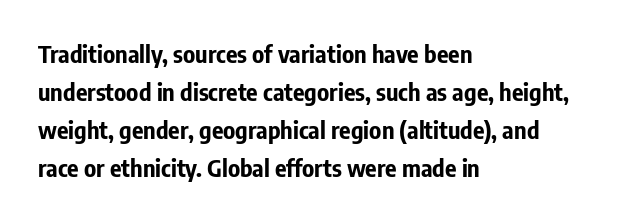
Any mark beneath the type? The region is blank. The letters stand upright; this is a roman face. The type is set solid horizontally, with unmodified tracking. Which margin do the lines hug? The left one — the right edge is uneven. The rendering uses a bold face; every stroke is thick and dark.
